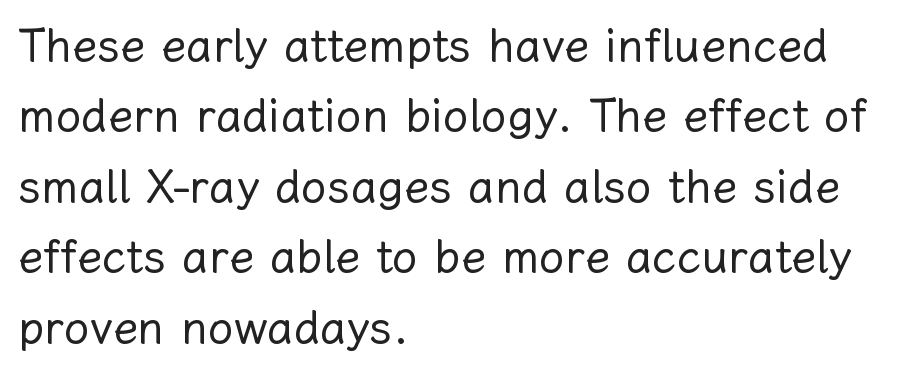
The image shows 46 px regular-weight type, upright; set left-aligned, normal line spacing (1.53x), normal letter spacing, not underlined; low stroke contrast and a medium x-height.
